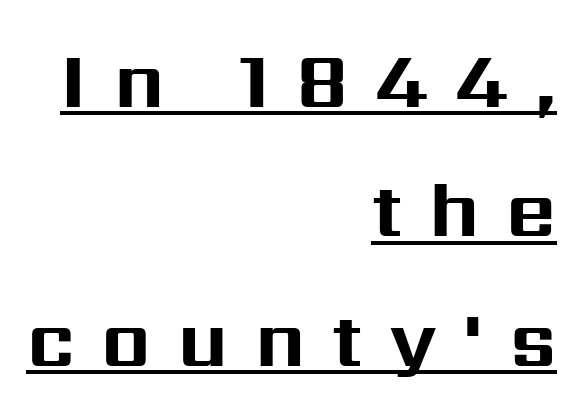
{"serif": "no", "italic": "no", "bold": "yes", "weight": "bold", "width": "normal", "stroke_contrast": "medium", "x_height": "medium", "monospaced": "no", "underline": "yes", "align": "right", "line_spacing": "normal", "line_spacing_ratio": 1.68, "letter_spacing": "wide", "letter_spacing_em": 0.35, "glyph_px": 77}
